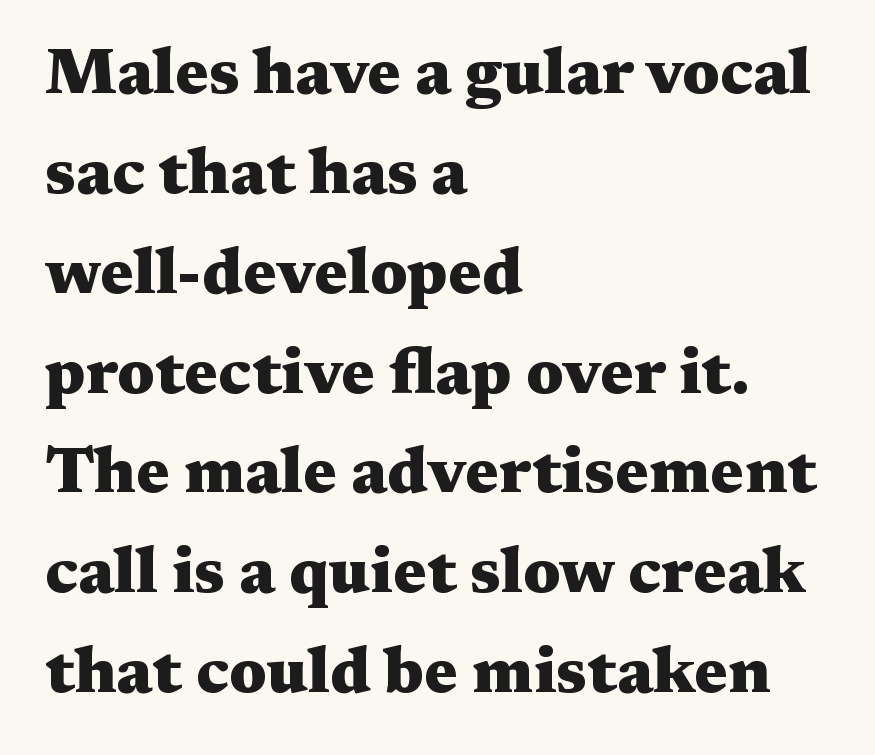
This is roman type, the default non-slanted kind. The rendering uses a bold face; every stroke is thick and dark. The rendering anchors every line to the left-hand side. These lines keep a tight, regular rhythm from letter to letter. Each row of text sits above clean, open space.
